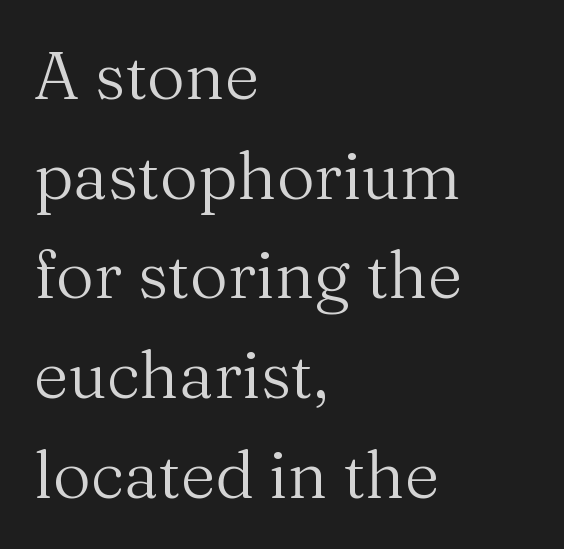
The image shows 66 px regular-weight serif type, upright; set left-aligned, normal line spacing (1.51x), normal letter spacing, not underlined; medium stroke contrast and a medium x-height.
